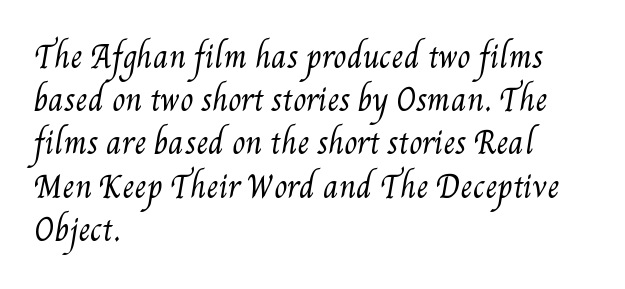
The image shows 30 px regular-weight, condensed type; set left-aligned, normal line spacing (1.44x), normal letter spacing, not underlined; medium stroke contrast and a small x-height.
